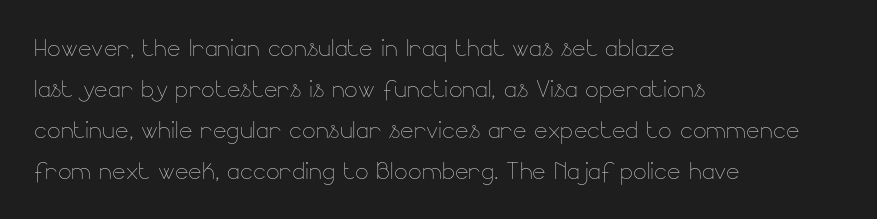
Is this a fixed-width face? No — the glyphs have proportional, varying widths. The face looks like a standard text weight, possibly lighter. Vertical spacing — default. Nope, not italic — everything's standing straight. Compared with typical body copy, the letter spacing here is the same.
